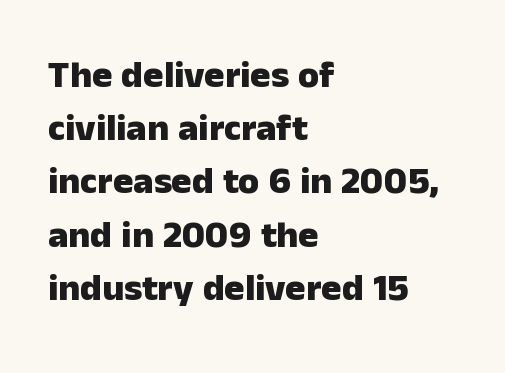
{"serif": "no", "italic": "no", "bold": "yes", "weight": "heavy", "width": "normal", "stroke_contrast": "low", "x_height": "medium", "monospaced": "no", "underline": "no", "align": "left", "line_spacing": "normal", "line_spacing_ratio": 1.4, "letter_spacing": "normal", "letter_spacing_em": 0.0, "glyph_px": 38}
